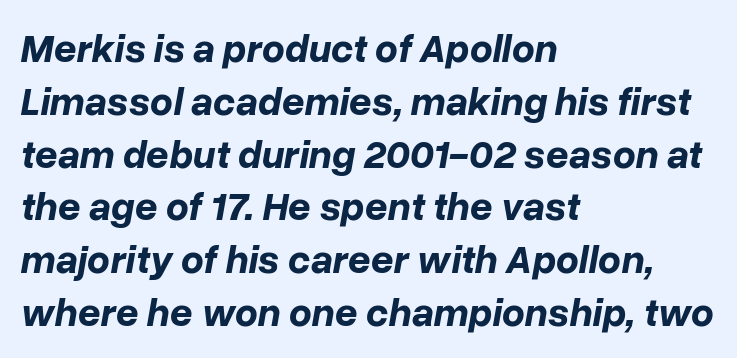
{"italic": "yes", "lean": "right", "slant_degrees": 10, "bold": "yes", "weight": "bold", "width": "normal", "stroke_contrast": "low", "x_height": "medium", "monospaced": "no", "underline": "no", "align": "left", "line_spacing": "normal", "line_spacing_ratio": 1.32, "letter_spacing": "normal", "letter_spacing_em": 0.0, "glyph_px": 40}
